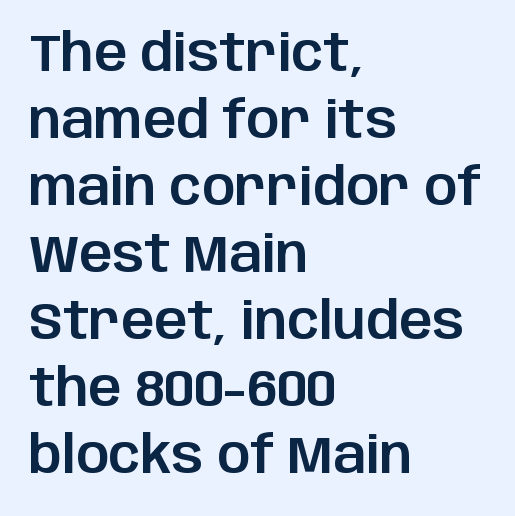
{"serif": "no", "italic": "no", "width": "normal", "stroke_contrast": "low", "x_height": "large", "monospaced": "no", "underline": "no", "align": "left", "line_spacing": "normal", "line_spacing_ratio": 1.29, "letter_spacing": "normal", "letter_spacing_em": 0.0, "glyph_px": 52}
